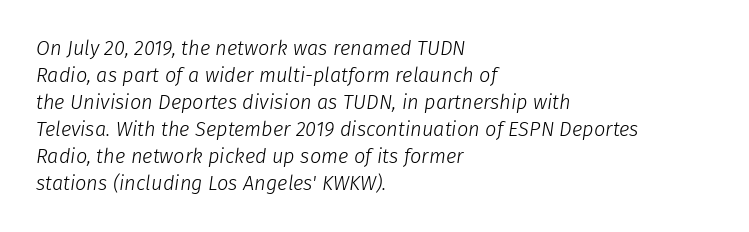
{"italic": "yes", "lean": "right", "slant_degrees": 8, "bold": "no", "underline": "no", "align": "left", "line_spacing": "normal", "line_spacing_ratio": 1.35, "letter_spacing": "normal", "letter_spacing_em": 0.0, "glyph_px": 20}
